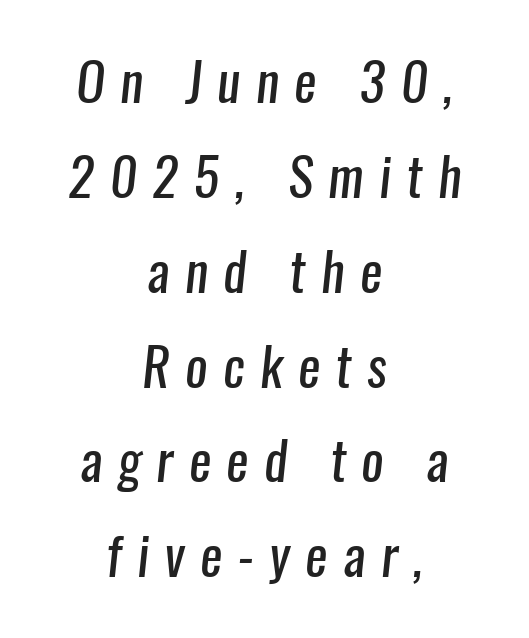
These lines are rendered in a variable-pitch font. Typeset on center — no edge is straight. Here the glyphs are tracked loosely, breaking word shapes into spaced letters. Decoration check: the copy has no underline. The designer went with a sans here, leaving each stem footless. These glyphs show unthickened strokes, regular width or finer.
